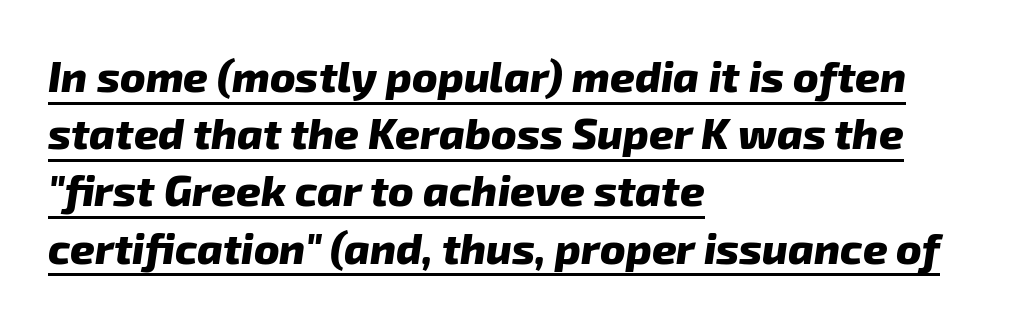
Q: Is the text bold? A: Yes.
Q: Is the typeface a serif or a sans-serif typeface? A: Sans-serif.
Q: Is the text underlined? A: Yes.
Q: How is the paragraph aligned? A: Left-aligned.
Q: Is the spacing between letters normal or unusually wide? A: Normal.
Q: Is the spacing between lines tight, normal or loose? A: Normal.
Q: Width (condensed, normal, or wide)? A: Normal.
Q: Stroke contrast? A: Low.
Q: x-height? A: Medium.
Q: Monospaced? A: No.
